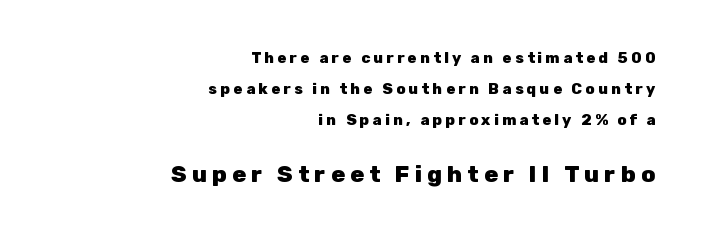
The tracking reads as deliberately expanded to a designer's eye. These lines were composed using upright roman letters. Typesetter's note: full bold, strokes at maximum text heaviness. The lines in this sample share a right terminus and differ only in where they begin.
